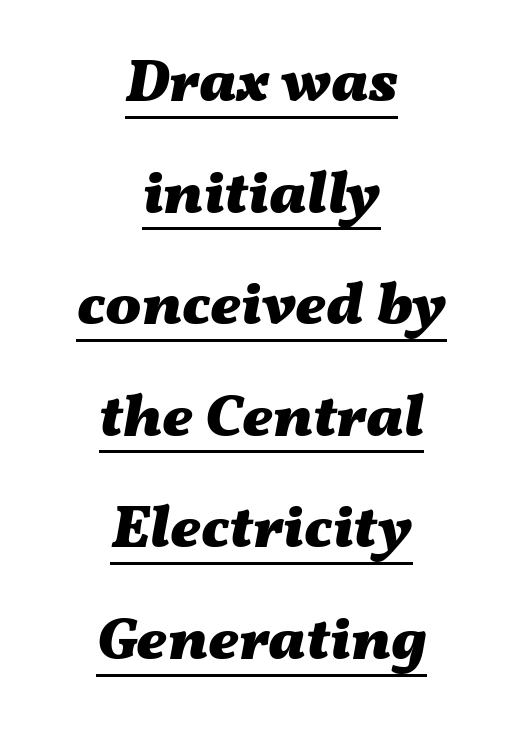
Italic: yes, the glyphs are oblique. The typesetting leans heavy: a genuine bold. Character widths vary here, with narrow letters taking less room than wide ones. Caption: standard tracking, unaltered. This sample carries an underscore along the baseline area. A centered setting, common on invitations and titles, is used for this passage.
